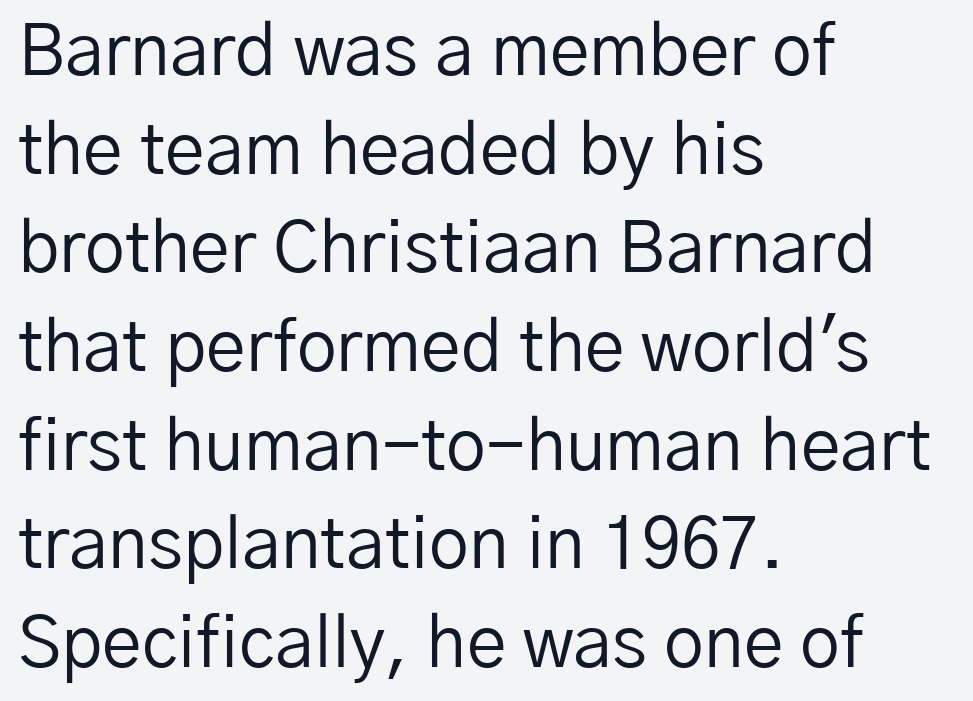
The image shows 71 px regular-weight sans-serif type, upright; set left-aligned, normal line spacing (1.39x), normal letter spacing, not underlined; low stroke contrast and a medium x-height.
